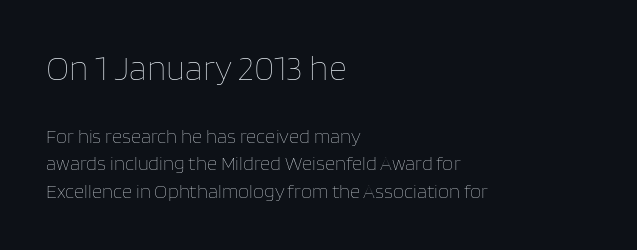
The image shows 35 px thin type, upright; set left-aligned, normal line spacing (1.39x), normal letter spacing, not underlined; the first (top) block is 1.75x larger; low stroke contrast and a large x-height.
